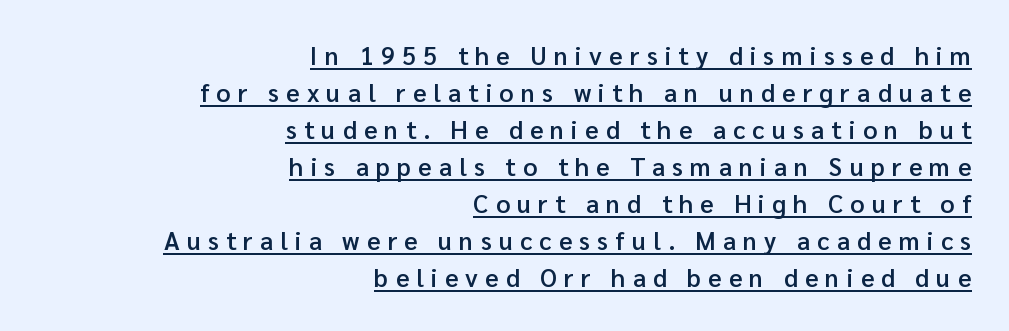
Q: Is the text bold? A: Semi-bold.
Q: Is the text italic (slanted)? A: No, it is upright.
Q: Is the text underlined? A: Yes.
Q: How is the paragraph aligned? A: Right-aligned.
Q: Is the spacing between letters normal or unusually wide? A: Unusually wide.
Q: Is the spacing between lines tight, normal or loose? A: Normal.
